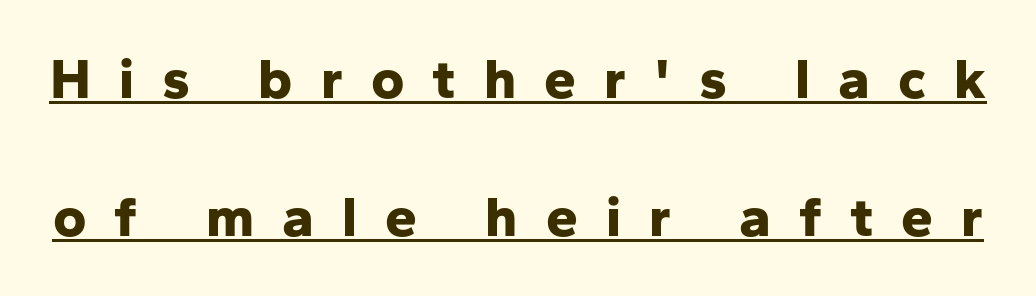
The image shows 57 px bold sans-serif type, upright; set loose line spacing (2.42x), unusually wide letter spacing (+0.49 em), underlined; low stroke contrast and a medium x-height.
